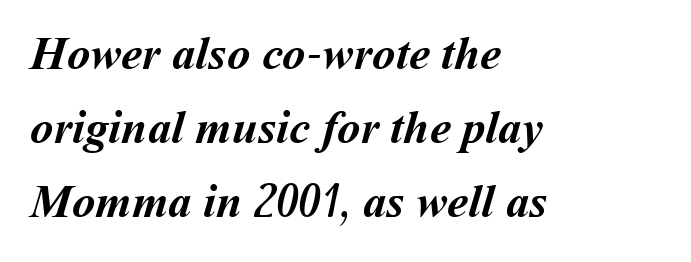
Q: Is the text bold? A: Yes.
Q: Is the text underlined? A: No.
Q: How is the paragraph aligned? A: Left-aligned.
Q: Is the spacing between letters normal or unusually wide? A: Normal.
Q: Is the spacing between lines tight, normal or loose? A: Normal.
Q: Width (condensed, normal, or wide)? A: Normal.
Q: Stroke contrast? A: Medium.
Q: x-height? A: Medium.
Q: Monospaced? A: No.
